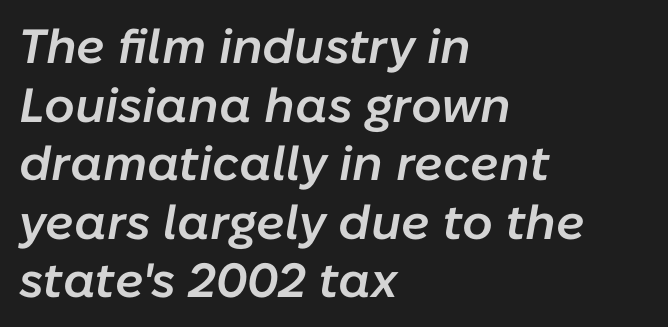
The image shows 48 px semibold type, italic (leaning right); set left-aligned, line spacing 1.22x, normal letter spacing, not underlined; low stroke contrast and a medium x-height.
